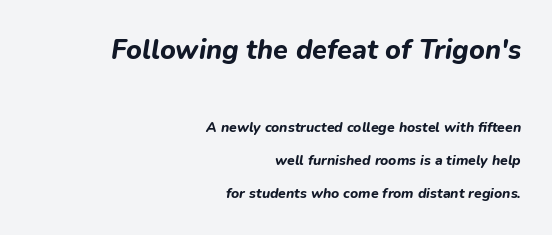
The rendering shrinks the type as you move from the upper chunk to the lower. Letters rest on an invisible, unmarked baseline. What stands out about the letter spacing? Nothing — it is the standard amount. There's an unmistakable incline to the writing here. How would I describe the line gaps? Wide and relaxed.
